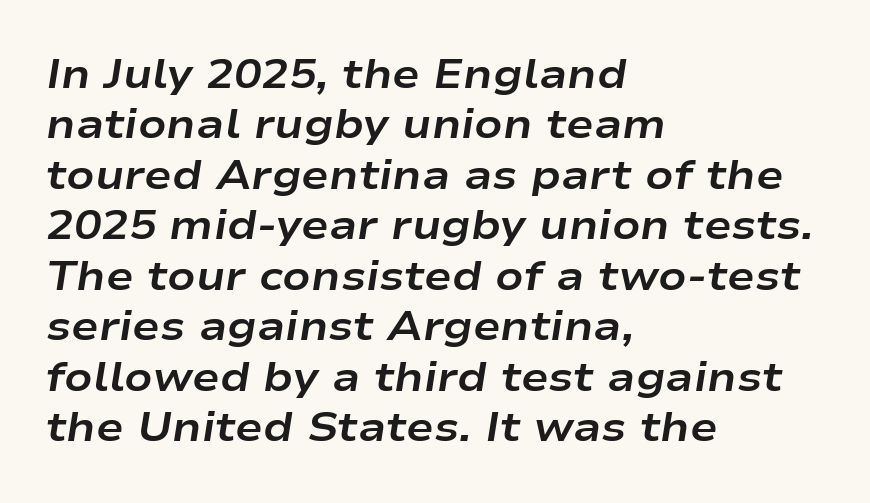
The image shows 41 px bold, wide type, italic (leaning right); set left-aligned, line spacing 1.23x, normal letter spacing, not underlined; low stroke contrast and a medium x-height.
